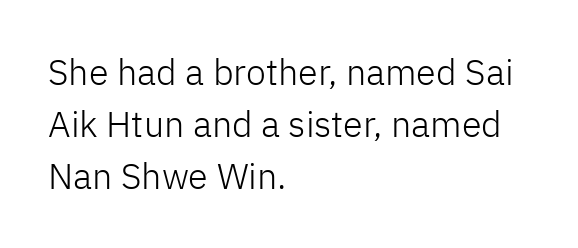
Q: Is the text bold? A: No.
Q: Is the text italic (slanted)? A: No, it is upright.
Q: Is the typeface a serif or a sans-serif typeface? A: Sans-serif.
Q: Is the text underlined? A: No.
Q: How is the paragraph aligned? A: Left-aligned.
Q: Is the spacing between letters normal or unusually wide? A: Normal.
Q: Is the spacing between lines tight, normal or loose? A: Normal.
Q: Width (condensed, normal, or wide)? A: Normal.
Q: Stroke contrast? A: Low.
Q: x-height? A: Medium.
Q: Monospaced? A: No.
